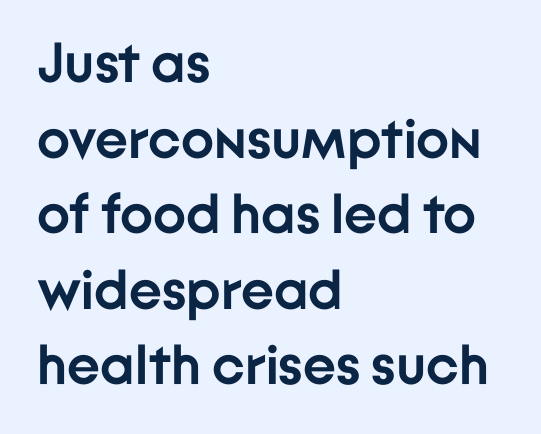
The image shows 56 px semibold sans-serif type, upright; set left-aligned, normal line spacing (1.35x), normal letter spacing, not underlined; low stroke contrast and a medium x-height.
